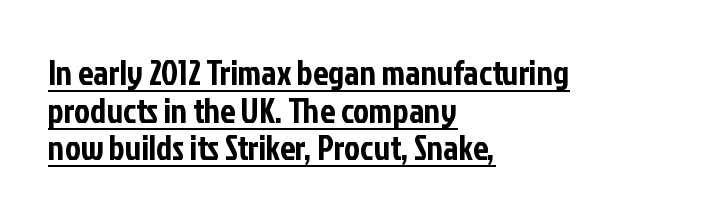
{"serif": "no", "italic": "no", "width": "condensed", "stroke_contrast": "low", "x_height": "medium", "monospaced": "no", "underline": "yes", "align": "left", "line_spacing": "tight", "line_spacing_ratio": 1.11, "letter_spacing": "normal", "letter_spacing_em": 0.0, "glyph_px": 34}
